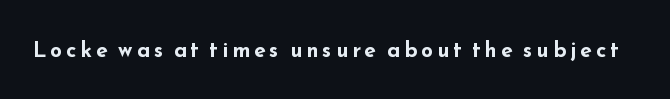
{"italic": "no", "bold": "yes", "underline": "no", "glyph_px": 21}
